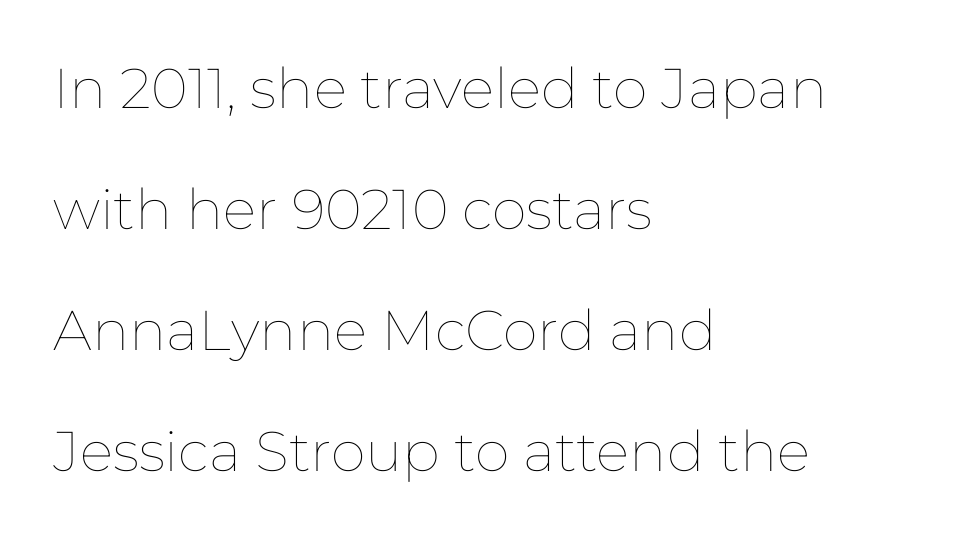
The image shows 56 px thin type, upright; set left-aligned, loose line spacing (2.16x), normal letter spacing, not underlined; low stroke contrast and a medium x-height.
